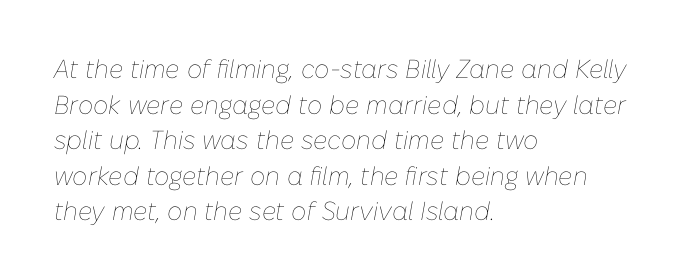
Q: Is the text bold? A: No.
Q: Is the text italic (slanted)? A: Yes, it leans right by about 10 degrees.
Q: Is the text underlined? A: No.
Q: How is the paragraph aligned? A: Left-aligned.
Q: Is the spacing between letters normal or unusually wide? A: Normal.
Q: Is the spacing between lines tight, normal or loose? A: Normal.
